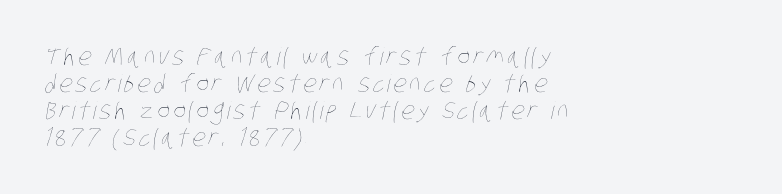
The foot of each line stays bare and open. Notice how descenders almost collide with the ascenders below — that's tight leading. Weight: in the light-to-regular range. Teacher's note: observe the even left margin — that is flush-left alignment.
